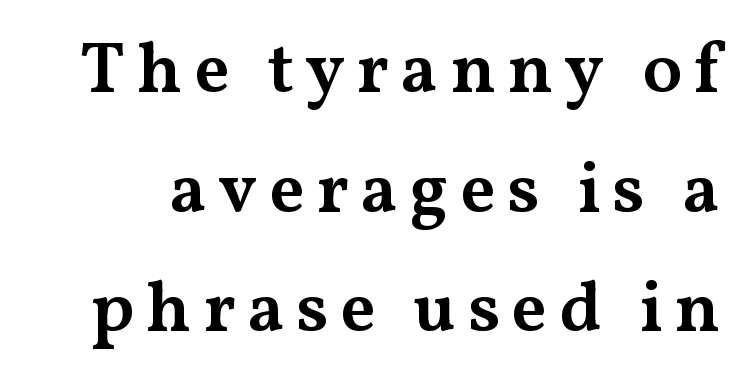
{"serif": "yes", "italic": "no", "bold": "semi", "weight": "semibold", "width": "wide", "stroke_contrast": "medium", "x_height": "medium", "monospaced": "no", "underline": "no", "line_spacing": "normal", "line_spacing_ratio": 1.66, "glyph_px": 72}
